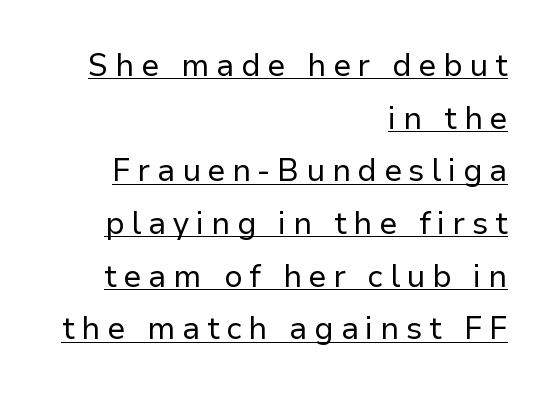
{"serif": "no", "italic": "no", "bold": "no", "weight": "regular", "width": "normal", "stroke_contrast": "low", "x_height": "medium", "monospaced": "no", "underline": "yes", "align": "right", "line_spacing": "normal", "line_spacing_ratio": 1.7, "letter_spacing": "wide", "letter_spacing_em": 0.22, "glyph_px": 31}
